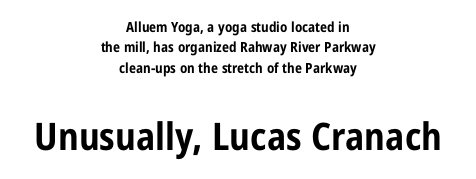
The leading is moderate, giving the passage an even texture. Weight check: bold — yes, fully. Centered paragraph, ragged on both sides. The font's upright variant was chosen for this text. The specimen omits any rule beneath the text block's lines.
